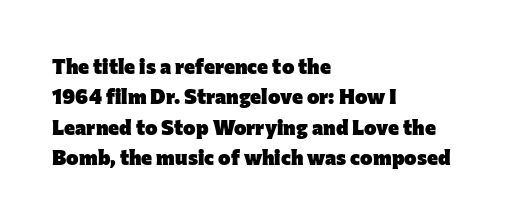
Notice how the stems are strictly vertical — no italics here. These words are printed bold, with thick strokes throughout. Leading: standard. You could call the tracking neutral — neither tight nor loose. The rendering anchors every line to the left-hand side. The words here are not underlined.
